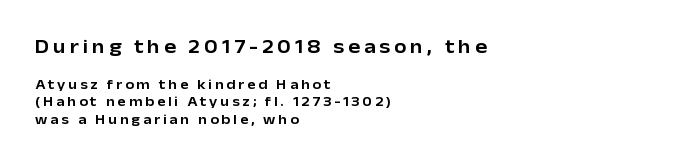
Decoration check: the copy has no underline. Rendered with straight, roman letterforms. The first block has been scaled up relative to the second. Horizontally, the lines are justified to the leading edge only. Caption: expanded tracking, letters set apart.
